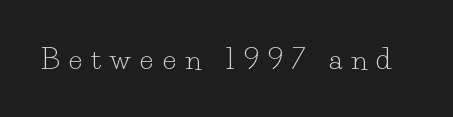
Q: Is the text bold? A: No.
Q: Is the text italic (slanted)? A: No, it is upright.
Q: Is the typeface a serif or a sans-serif typeface? A: Serif.
Q: Is the text underlined? A: No.
Q: Is the spacing between letters normal or unusually wide? A: Unusually wide.
Q: Width (condensed, normal, or wide)? A: Normal.
Q: Stroke contrast? A: Low.
Q: x-height? A: Small.
Q: Monospaced? A: No.
